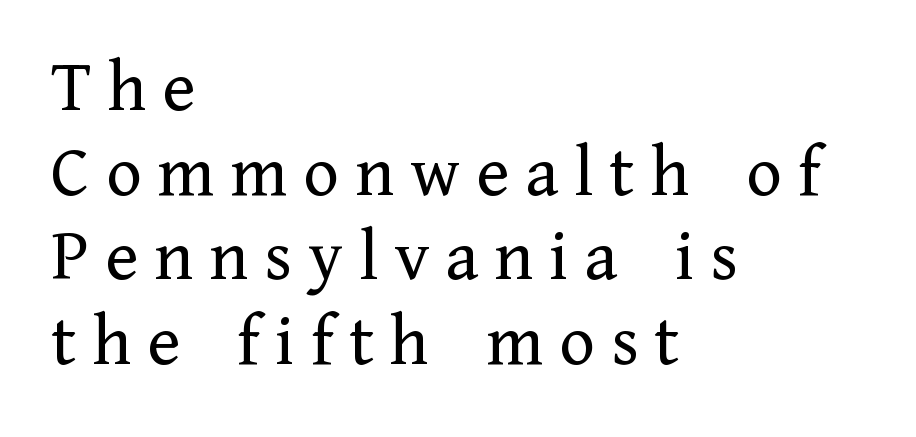
{"serif": "yes", "italic": "no", "bold": "no", "weight": "regular", "width": "normal", "stroke_contrast": "low", "x_height": "medium", "monospaced": "no", "underline": "no", "align": "left", "line_spacing": "tight", "line_spacing_ratio": 1.13, "letter_spacing": "wide", "letter_spacing_em": 0.21, "glyph_px": 75}
